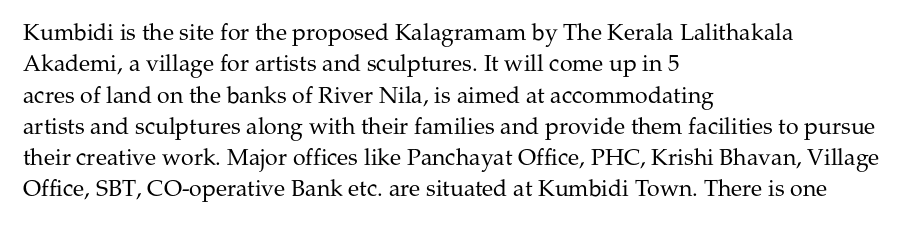
The image shows 23 px text type, upright; set left-aligned, normal line spacing (1.36x), normal letter spacing, not underlined.
